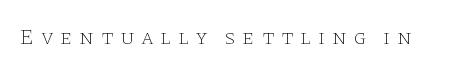
Q: Is the text bold? A: No.
Q: Is the text italic (slanted)? A: No, it is upright.
Q: Is the text underlined? A: No.
Q: Is the spacing between letters normal or unusually wide? A: Unusually wide.
